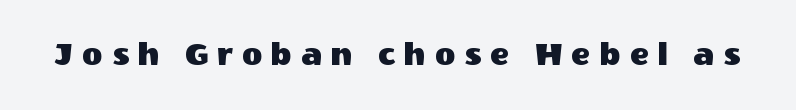
The image shows 35 px sans-serif type, upright; set unusually wide letter spacing (+0.26 em), not underlined; a large x-height.
